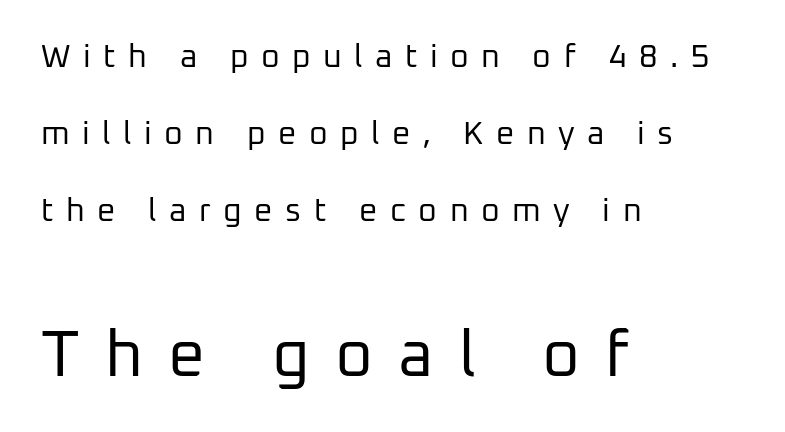
Q: Is the text bold? A: No.
Q: Is the text italic (slanted)? A: No, it is upright.
Q: Is the typeface a serif or a sans-serif typeface? A: Sans-serif.
Q: Is the text underlined? A: No.
Q: How is the paragraph aligned? A: Left-aligned.
Q: Is the spacing between letters normal or unusually wide? A: Unusually wide.
Q: Is the spacing between lines tight, normal or loose? A: Loose.
Q: Which block of text is set in a larger size, the first (top) or the second (bottom)? A: The second (bottom) one.
Q: Width (condensed, normal, or wide)? A: Normal.
Q: Stroke contrast? A: Low.
Q: x-height? A: Medium.
Q: Monospaced? A: No.
